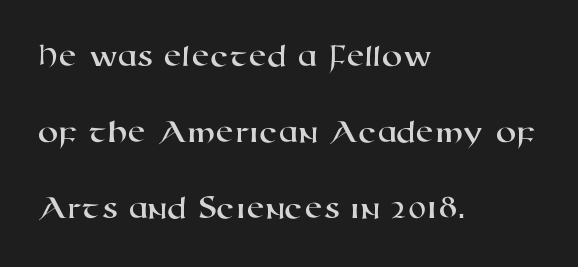
The type family on display is of the sans-serif kind. These lines stand farther apart than default settings would place them. Has an underline been added? It has not. The passage shown is typed in a proportional face where columns would drift.
